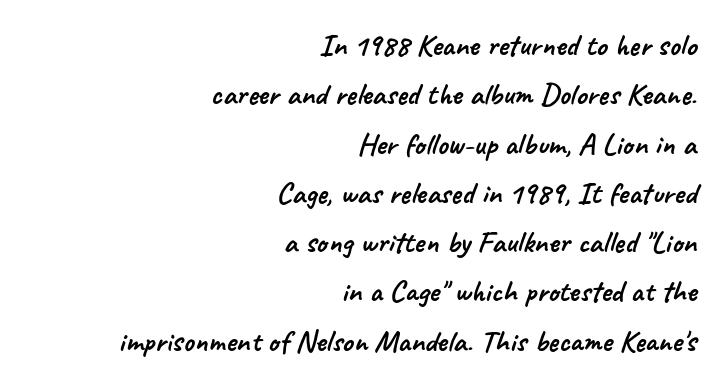
Q: Is the typeface a serif or a sans-serif typeface? A: Sans-serif.
Q: Is the text underlined? A: No.
Q: How is the paragraph aligned? A: Right-aligned.
Q: Is the spacing between letters normal or unusually wide? A: Normal.
Q: Is the spacing between lines tight, normal or loose? A: Normal.
Q: Width (condensed, normal, or wide)? A: Normal.
Q: Stroke contrast? A: Low.
Q: x-height? A: Small.
Q: Monospaced? A: No.
